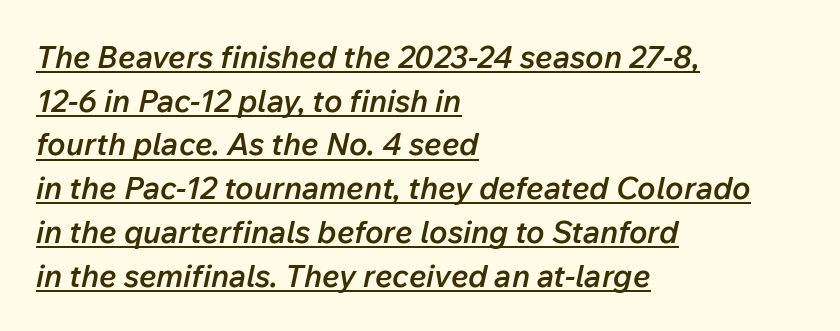
{"italic": "yes", "lean": "right", "slant_degrees": 12, "bold": "semi", "weight": "semibold", "width": "normal", "stroke_contrast": "low", "x_height": "medium", "monospaced": "no", "underline": "yes", "align": "left", "line_spacing": "normal", "line_spacing_ratio": 1.41, "letter_spacing": "normal", "letter_spacing_em": 0.0, "glyph_px": 31}
